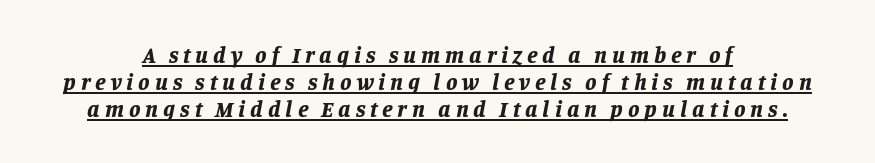
{"italic": "yes", "lean": "right", "slant_degrees": 11, "bold": "yes", "underline": "yes", "align": "center", "line_spacing_ratio": 1.17, "letter_spacing": "wide", "letter_spacing_em": 0.21, "glyph_px": 23}
